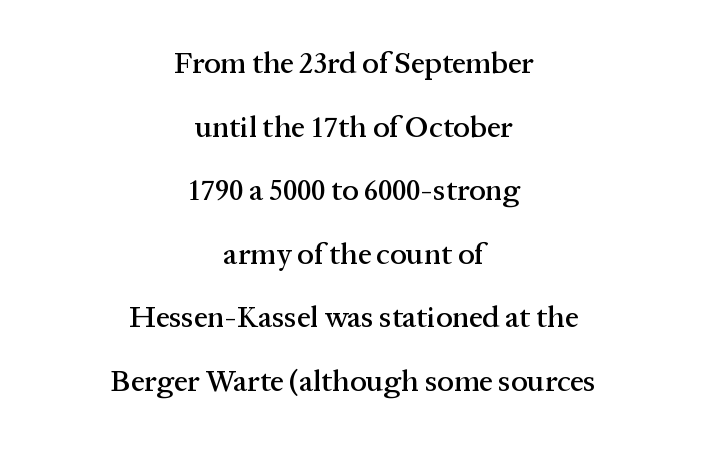
Regarding leading, the lines here are spaced well apart. Does the copy run flush right? No — it is centered line by line. Words float on clear page, feet unadorned. The letters stand upright; this is a roman face.
